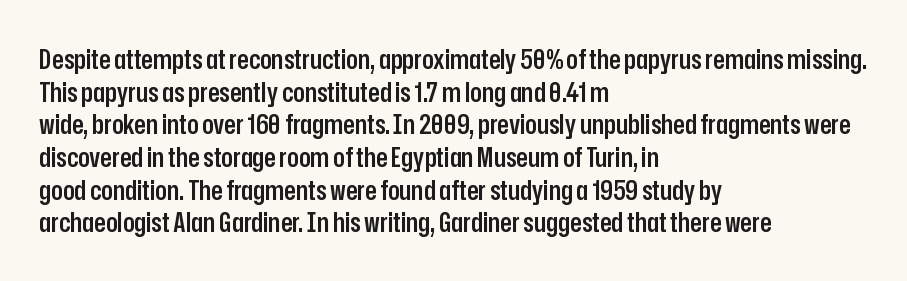
The image shows 27 px text type, upright; set left-aligned, line spacing 1.21x, normal letter spacing, not underlined.
